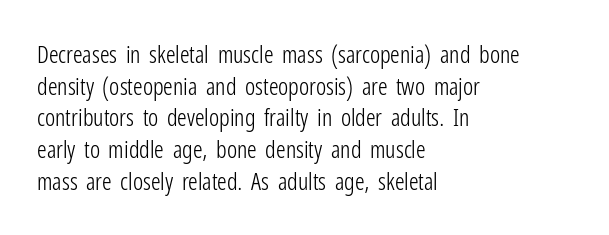
The image shows 24 px text type, upright; set left-aligned, normal line spacing (1.32x), normal letter spacing, not underlined.
